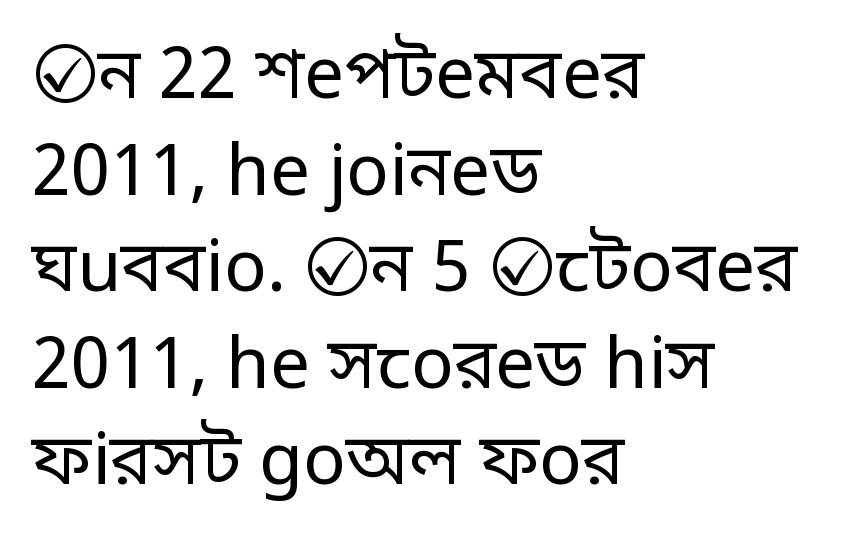
No letter is thick-stroked: the sample isn't bold. Designer's note — italics off, roman on. The passage is arranged the way most books set body copy — flush left. The letters sit at their default tracking, neither squeezed nor spread. Here the designer chose a conventional face with non-uniform glyph widths. Bare-footed words on every line.
